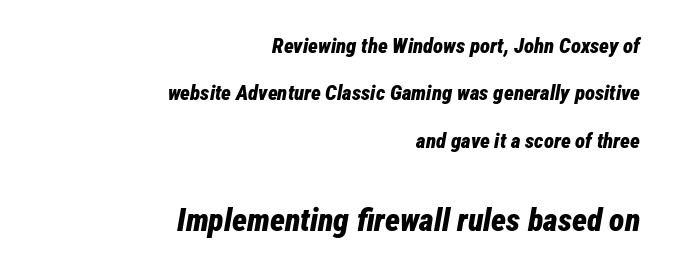
The image shows 32 px bold, condensed type, italic (leaning right); set right-aligned, loose line spacing (2.26x), normal letter spacing, not underlined; the second (bottom) block is 1.52x larger; low stroke contrast and a medium x-height.
